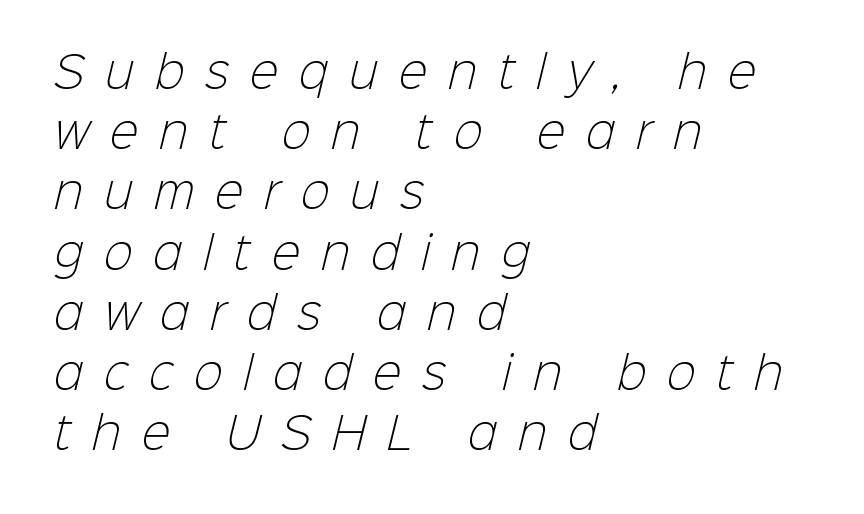
The rendering uses natural spacing where letterforms have individual widths. The face used here is rendered with a markedly widened letterfit. Nobody drew a line under any word here. The paragraph has a hard left edge and a soft right edge.
